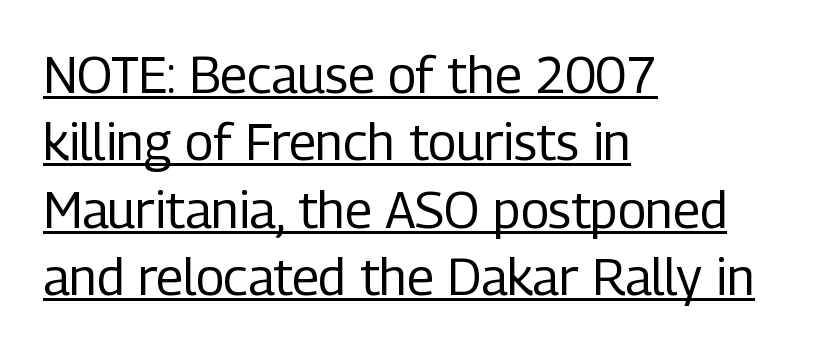
This is underlined copy, the kind a proofreader might mark for attention. Normally led — the rows are evenly, conventionally spaced. Nothing sits at the stroke ends, so this counts as sans-serif. Each line starts at the same left margin while the right side varies.
